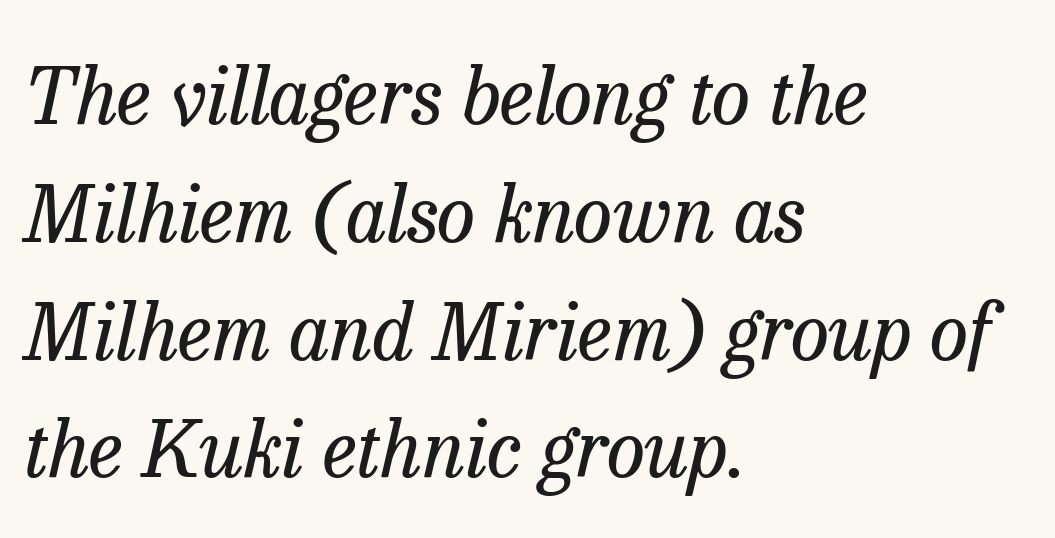
Q: Is the text bold? A: No.
Q: Is the text italic (slanted)? A: Yes, it leans right by about 13 degrees.
Q: Is the typeface a serif or a sans-serif typeface? A: Serif.
Q: Is the text underlined? A: No.
Q: How is the paragraph aligned? A: Left-aligned.
Q: Is the spacing between letters normal or unusually wide? A: Normal.
Q: Is the spacing between lines tight, normal or loose? A: Normal.
Q: Width (condensed, normal, or wide)? A: Normal.
Q: Stroke contrast? A: Low.
Q: x-height? A: Medium.
Q: Monospaced? A: No.
